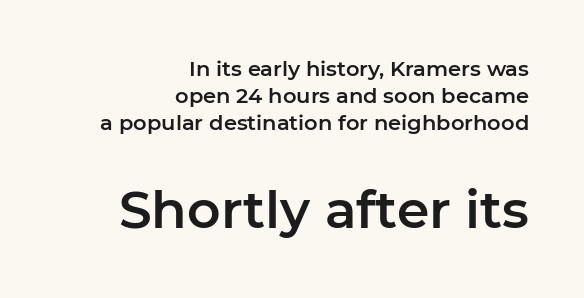
Q: Is the text italic (slanted)? A: No, it is upright.
Q: Is the typeface a serif or a sans-serif typeface? A: Sans-serif.
Q: Is the text underlined? A: No.
Q: How is the paragraph aligned? A: Right-aligned.
Q: Is the spacing between letters normal or unusually wide? A: Normal.
Q: Is the spacing between lines tight, normal or loose? A: Normal.
Q: Which block of text is set in a larger size, the first (top) or the second (bottom)? A: The second (bottom) one.
Q: Width (condensed, normal, or wide)? A: Normal.
Q: Stroke contrast? A: Low.
Q: x-height? A: Medium.
Q: Monospaced? A: No.
